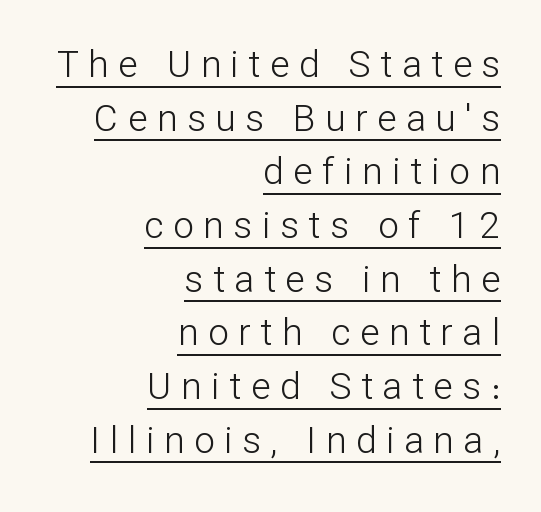
{"serif": "no", "italic": "no", "bold": "no", "weight": "light", "width": "normal", "stroke_contrast": "low", "x_height": "medium", "monospaced": "no", "underline": "yes", "align": "right", "line_spacing": "normal", "line_spacing_ratio": 1.45, "letter_spacing": "wide", "letter_spacing_em": 0.26, "glyph_px": 37}
